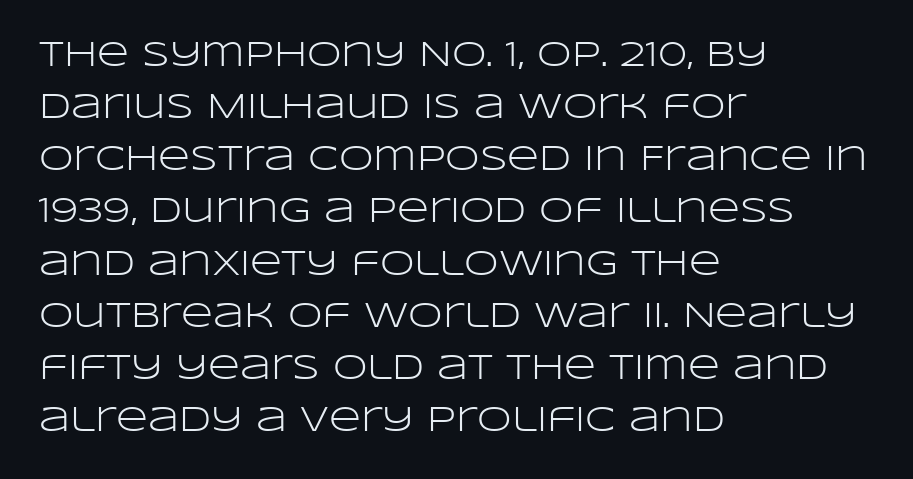
The image shows 35 px light, wide sans-serif type, upright; set left-aligned, normal line spacing (1.49x), normal letter spacing, not underlined; low stroke contrast and a large x-height.
